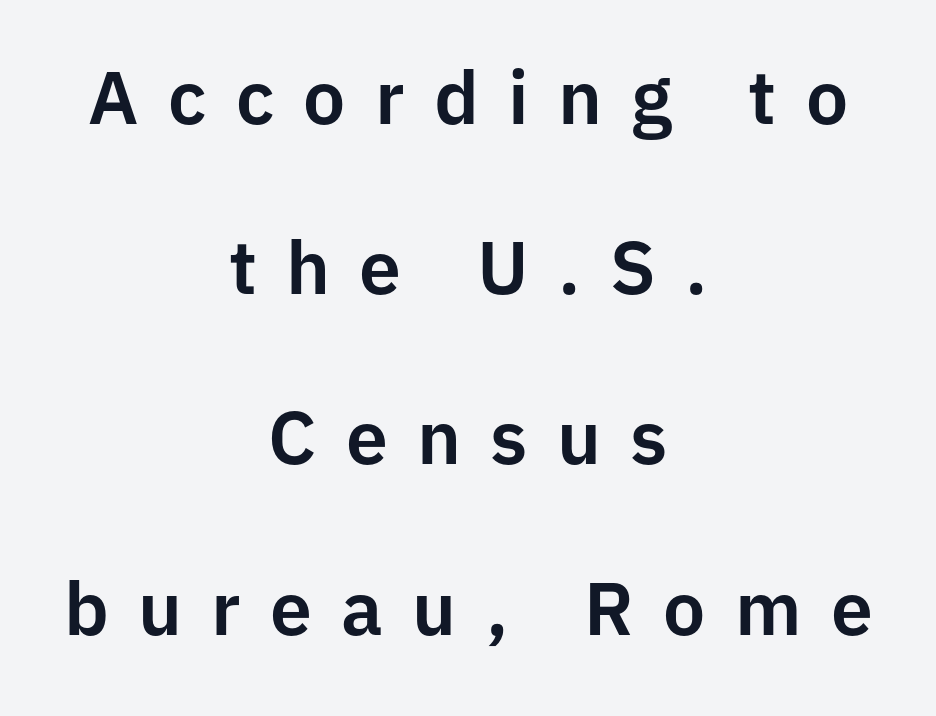
Q: Is the text italic (slanted)? A: No, it is upright.
Q: Is the typeface a serif or a sans-serif typeface? A: Sans-serif.
Q: Is the text underlined? A: No.
Q: How is the paragraph aligned? A: Centered.
Q: Is the spacing between letters normal or unusually wide? A: Unusually wide.
Q: Is the spacing between lines tight, normal or loose? A: Loose.
Q: Width (condensed, normal, or wide)? A: Normal.
Q: Stroke contrast? A: Low.
Q: x-height? A: Medium.
Q: Monospaced? A: No.
